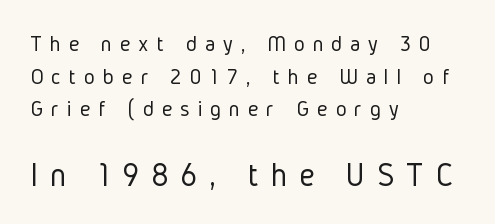
The image shows 34 px light, condensed sans-serif type, upright; set left-aligned, normal line spacing (1.42x), unusually wide letter spacing (+0.35 em), not underlined; the second (bottom) block is 1.48x larger; low stroke contrast and a medium x-height.
